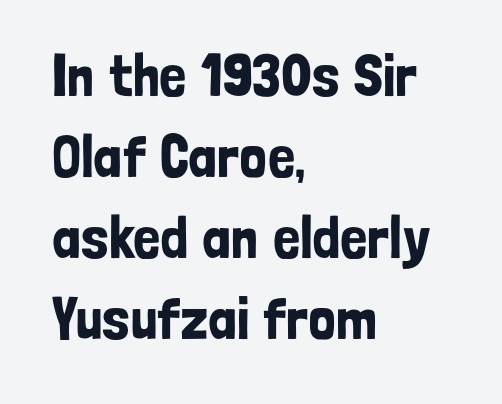
Q: Is the text italic (slanted)? A: No, it is upright.
Q: Is the typeface a serif or a sans-serif typeface? A: Sans-serif.
Q: Is the text underlined? A: No.
Q: How is the paragraph aligned? A: Left-aligned.
Q: Is the spacing between letters normal or unusually wide? A: Normal.
Q: Is the spacing between lines tight, normal or loose? A: Normal.
Q: Width (condensed, normal, or wide)? A: Condensed.
Q: Stroke contrast? A: Low.
Q: x-height? A: Medium.
Q: Monospaced? A: No.
